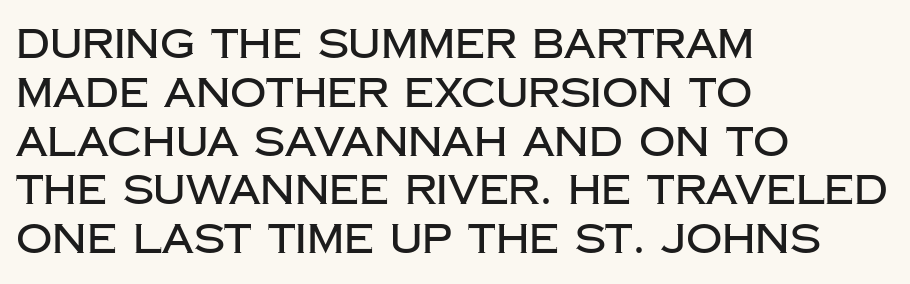
Q: Is the text italic (slanted)? A: No, it is upright.
Q: Is the typeface a serif or a sans-serif typeface? A: Sans-serif.
Q: Is the text underlined? A: No.
Q: How is the paragraph aligned? A: Left-aligned.
Q: Is the spacing between letters normal or unusually wide? A: Normal.
Q: Width (condensed, normal, or wide)? A: Normal.
Q: Stroke contrast? A: Low.
Q: x-height? A: Large.
Q: Monospaced? A: No.
